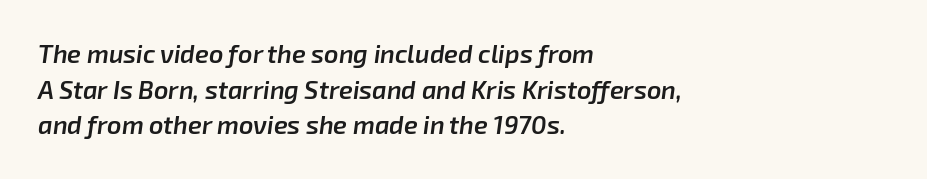
The image shows 25 px text type, italic (leaning right); set left-aligned, normal line spacing (1.43x), normal letter spacing, not underlined.
